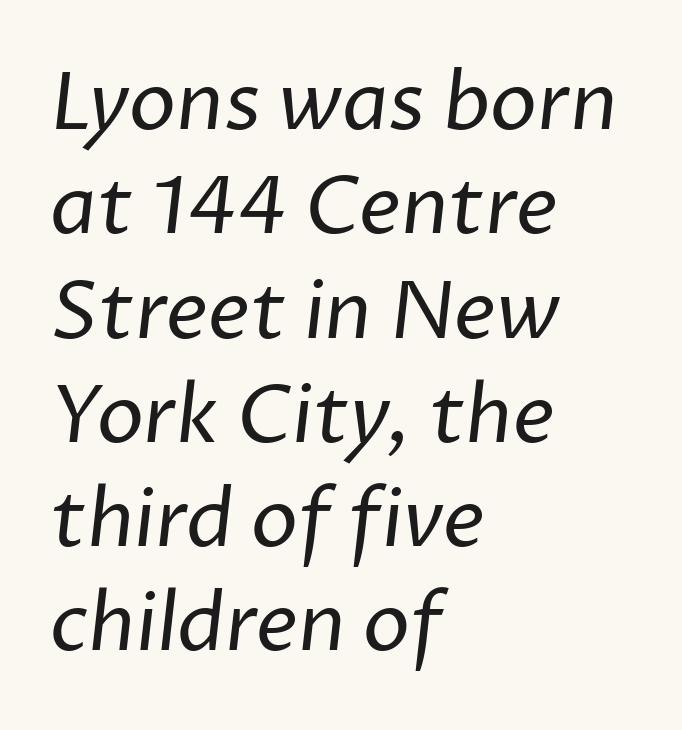
{"serif": "no", "bold": "no", "weight": "regular", "width": "normal", "stroke_contrast": "low", "x_height": "medium", "monospaced": "no", "underline": "no", "align": "left", "line_spacing": "normal", "line_spacing_ratio": 1.32, "letter_spacing": "normal", "letter_spacing_em": 0.0, "glyph_px": 79}
